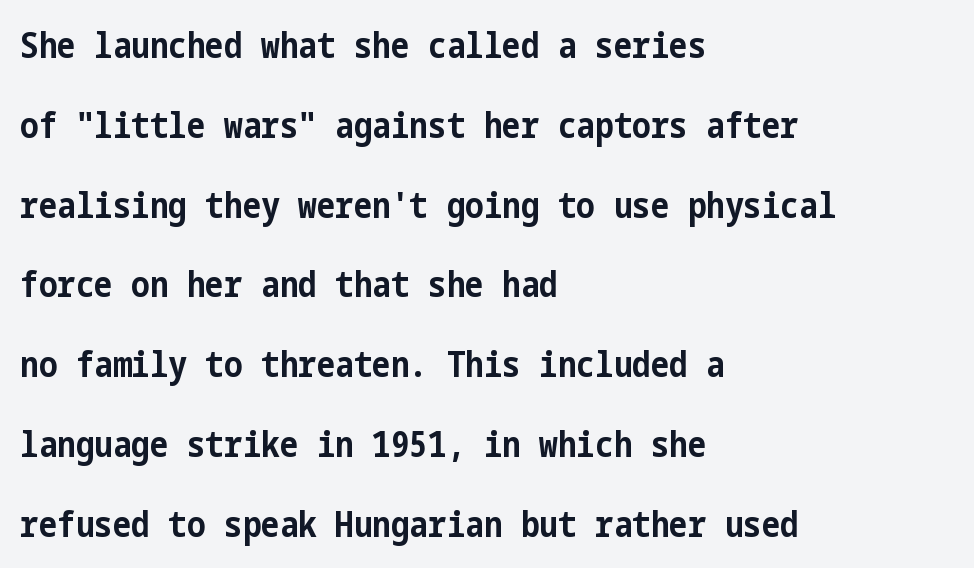
{"serif": "no", "italic": "no", "bold": "yes", "weight": "bold", "width": "condensed", "stroke_contrast": "low", "x_height": "medium", "underline": "no", "align": "left", "line_spacing": "loose", "line_spacing_ratio": 2.28, "letter_spacing": "normal", "letter_spacing_em": 0.0, "glyph_px": 35}
